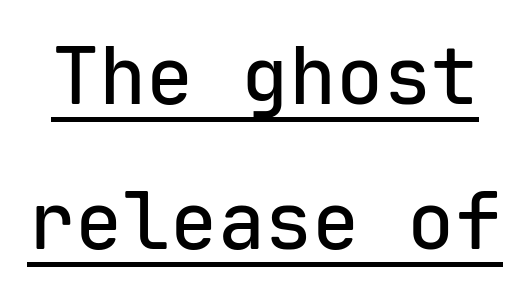
The image shows 79 px sans-serif type, upright, monospaced; set line spacing 1.83x, normal letter spacing, underlined; low stroke contrast and a medium x-height.
